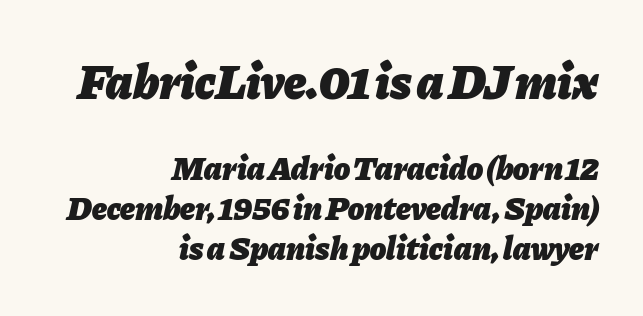
Pretty heavy lettering here — definitely bold. Check the space under the baseline: it is left empty. The block sitting higher on the canvas is the one with enlarged characters. The typesetter chose a ragged-left arrangement here. Varying glyph widths throughout — classic text-font behaviour. Does the lettering tilt? It does — this is italic.
